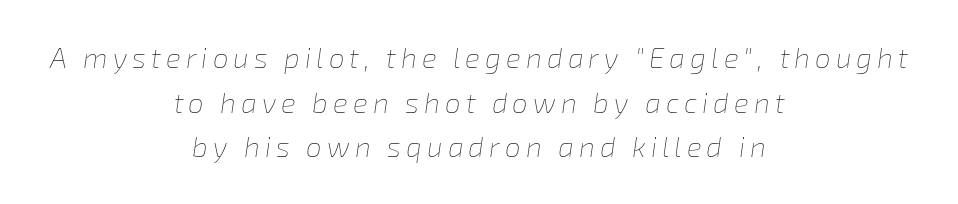
Each row of text sits above clean, open space. The leading is moderate, giving the passage an even texture. If you folded the block vertically in half, each line would mirror itself in length. The rendering uses natural spacing where letterforms have individual widths.
